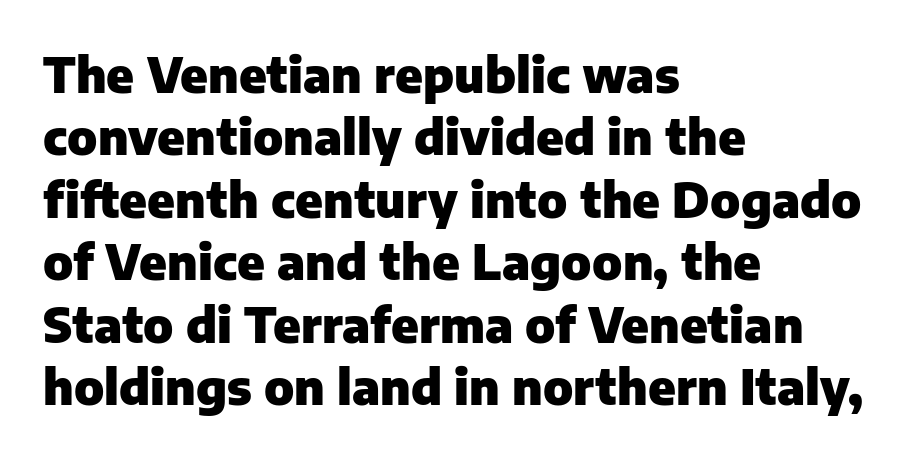
Q: Is the text bold? A: Yes.
Q: Is the text italic (slanted)? A: No, it is upright.
Q: Is the typeface a serif or a sans-serif typeface? A: Sans-serif.
Q: Is the text underlined? A: No.
Q: How is the paragraph aligned? A: Left-aligned.
Q: Is the spacing between letters normal or unusually wide? A: Normal.
Q: Is the spacing between lines tight, normal or loose? A: Normal.
Q: Width (condensed, normal, or wide)? A: Normal.
Q: Stroke contrast? A: Low.
Q: x-height? A: Medium.
Q: Monospaced? A: No.
